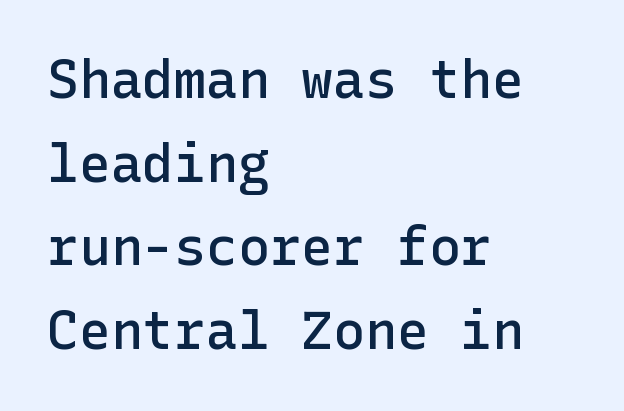
The image shows 53 px semibold sans-serif type, upright; set left-aligned, normal line spacing (1.58x), normal letter spacing, not underlined; low stroke contrast and a medium x-height.
